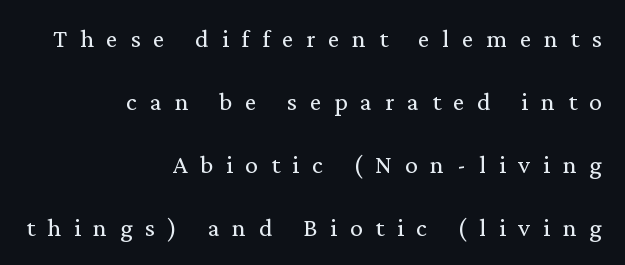
This block would shrink considerably if given ordinary leading; it's expanded now. This sample uses an upright cut, with every glyph sitting square on the baseline. Heaviness? Minimal to ordinary, like unemphasized prose. Lines of text with bare space underneath. Honestly, the letter spacing is so wide it's the main thing you notice.
